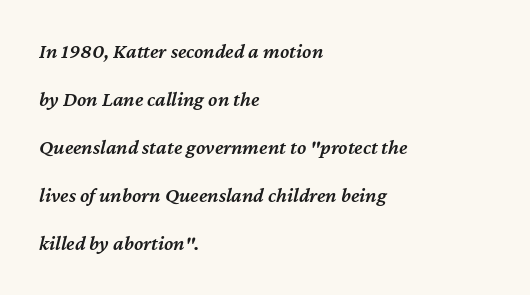
The image shows 21 px text type, italic (leaning right); set left-aligned, loose line spacing (2.29x), normal letter spacing, not underlined.
